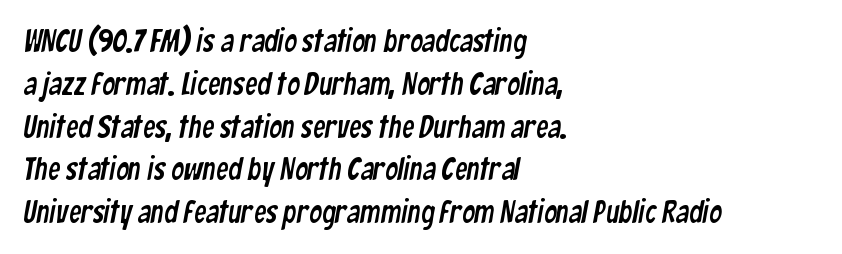
{"serif": "no", "width": "condensed", "stroke_contrast": "low", "x_height": "medium", "monospaced": "no", "underline": "no", "align": "left", "line_spacing": "normal", "line_spacing_ratio": 1.38, "letter_spacing": "normal", "letter_spacing_em": 0.0, "glyph_px": 31}
